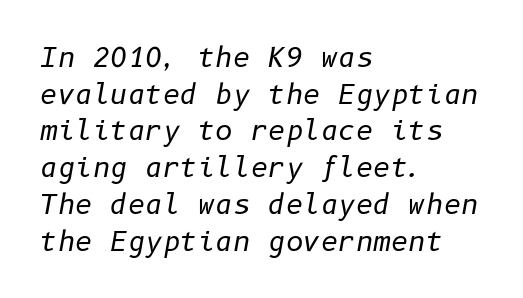
The image shows 27 px text type, italic (leaning right); set left-aligned, normal line spacing (1.36x), normal letter spacing, not underlined.
